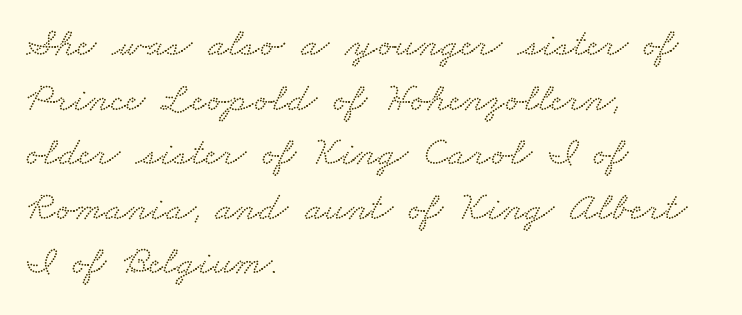
{"width": "wide", "stroke_contrast": "low", "x_height": "small", "monospaced": "no", "underline": "no", "align": "left", "line_spacing": "normal", "line_spacing_ratio": 1.33, "letter_spacing": "normal", "letter_spacing_em": 0.0, "glyph_px": 41}
